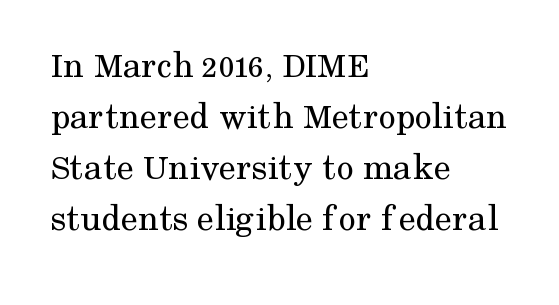
{"serif": "yes", "italic": "no", "bold": "no", "weight": "regular", "width": "normal", "stroke_contrast": "medium", "x_height": "medium", "monospaced": "no", "underline": "no", "align": "left", "line_spacing": "normal", "line_spacing_ratio": 1.34, "letter_spacing": "normal", "letter_spacing_em": 0.0, "glyph_px": 38}
